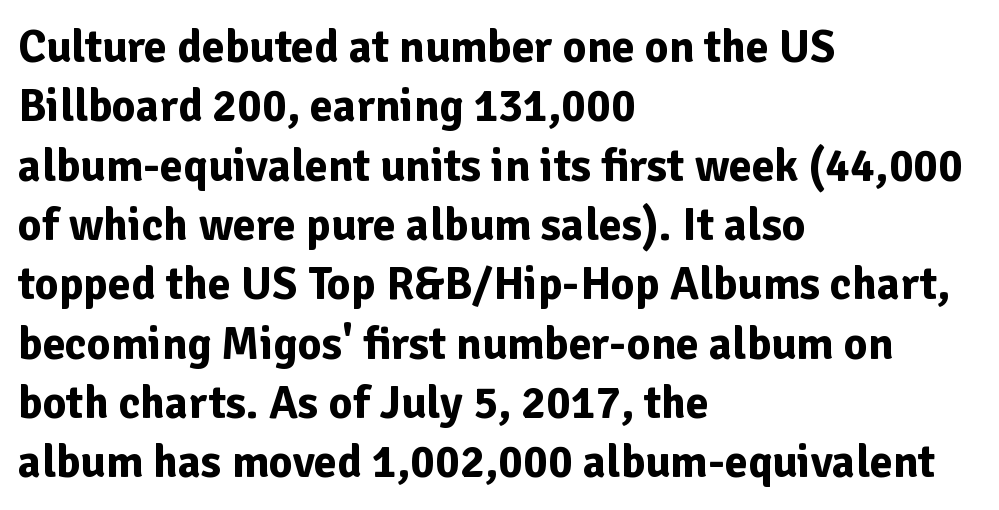
{"serif": "no", "italic": "no", "bold": "yes", "weight": "bold", "width": "normal", "stroke_contrast": "low", "x_height": "medium", "monospaced": "no", "underline": "no", "align": "left", "line_spacing": "normal", "line_spacing_ratio": 1.29, "letter_spacing": "normal", "letter_spacing_em": 0.0, "glyph_px": 46}
